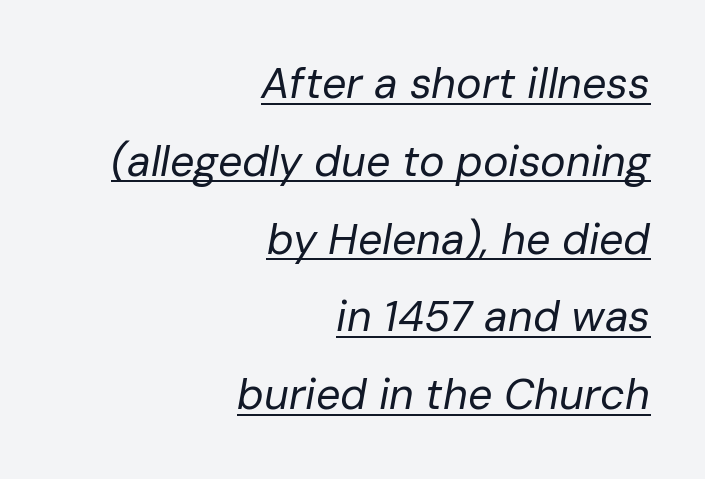
{"italic": "yes", "lean": "right", "slant_degrees": 10, "bold": "no", "weight": "regular", "width": "normal", "stroke_contrast": "low", "x_height": "medium", "monospaced": "no", "underline": "yes", "align": "right", "line_spacing_ratio": 1.81, "letter_spacing": "normal", "letter_spacing_em": 0.0, "glyph_px": 43}
